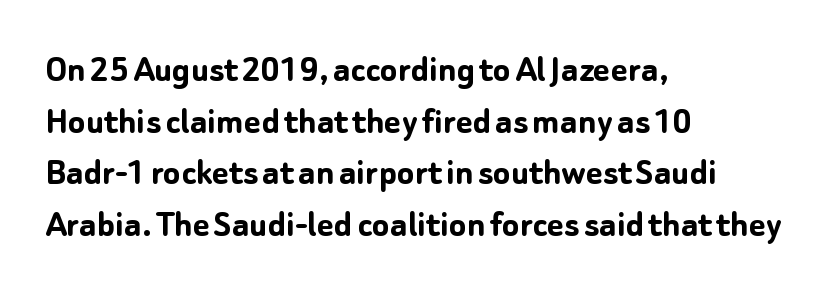
The image shows 40 px semibold sans-serif type, upright; set left-aligned, normal line spacing (1.29x), normal letter spacing, not underlined; low stroke contrast and a medium x-height.
